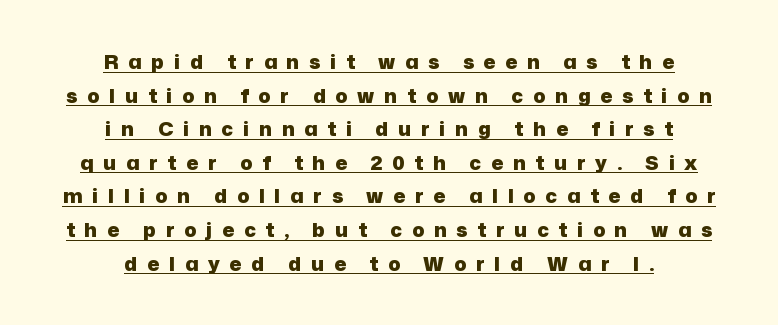
The image shows 20 px bold type, upright; set centered, normal line spacing (1.68x), unusually wide letter spacing (+0.49 em), underlined.
